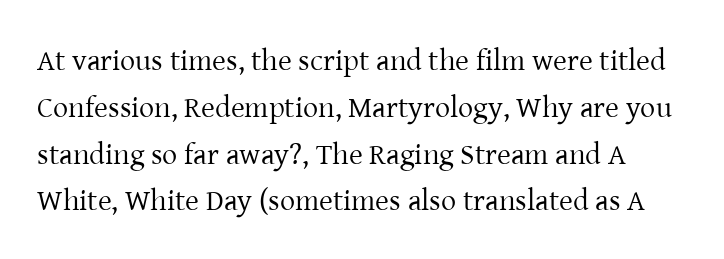
The image shows 30 px regular-weight serif type, upright; set normal line spacing (1.56x), normal letter spacing, not underlined; low stroke contrast and a medium x-height.
